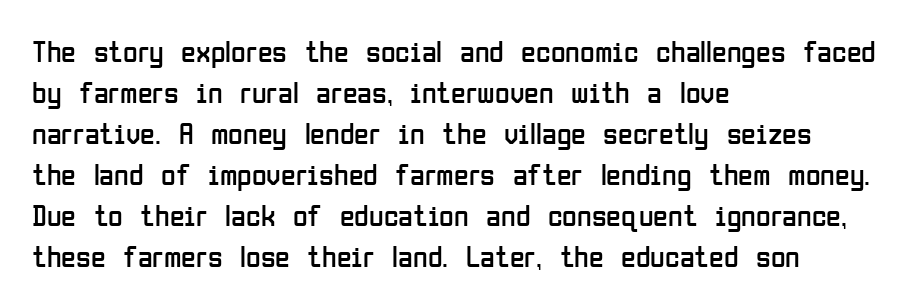
Q: Is the text bold? A: No.
Q: Is the text italic (slanted)? A: No, it is upright.
Q: Is the typeface a serif or a sans-serif typeface? A: Sans-serif.
Q: Is the text underlined? A: No.
Q: How is the paragraph aligned? A: Left-aligned.
Q: Is the spacing between letters normal or unusually wide? A: Normal.
Q: Is the spacing between lines tight, normal or loose? A: Normal.
Q: Width (condensed, normal, or wide)? A: Condensed.
Q: Stroke contrast? A: Low.
Q: x-height? A: Medium.
Q: Monospaced? A: No.
